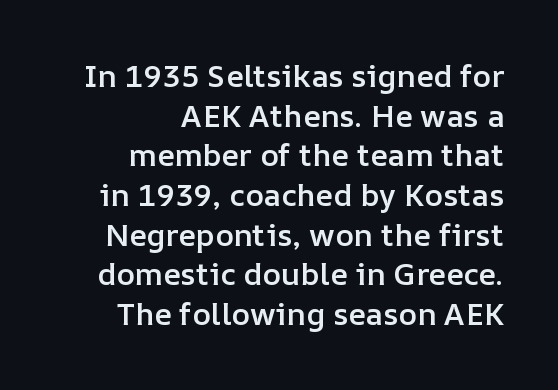
Ordinary non-slanted type is in use. Is the letter spacing exaggerated? No — it looks like the ordinary default. Lines of text with bare space underneath. As a designer I'd log this as weight 600, semibold. What's the leading like? Ordinary, nothing unusual.
